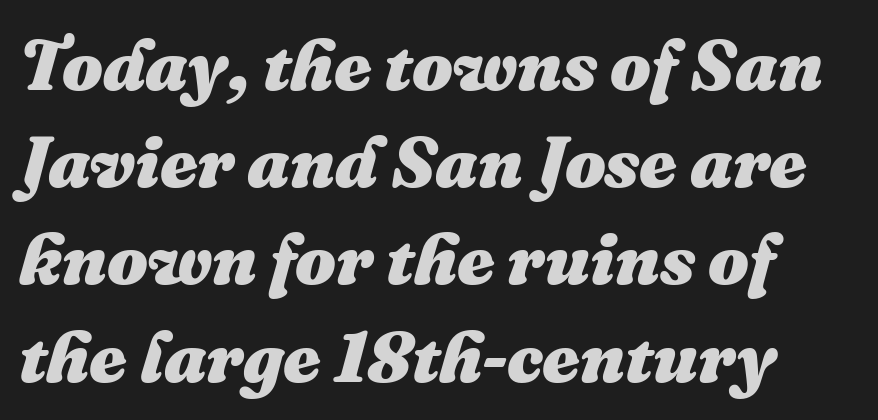
The image shows 72 px heavy type, italic (leaning right); set normal line spacing (1.35x), normal letter spacing, not underlined; medium stroke contrast and a medium x-height.
